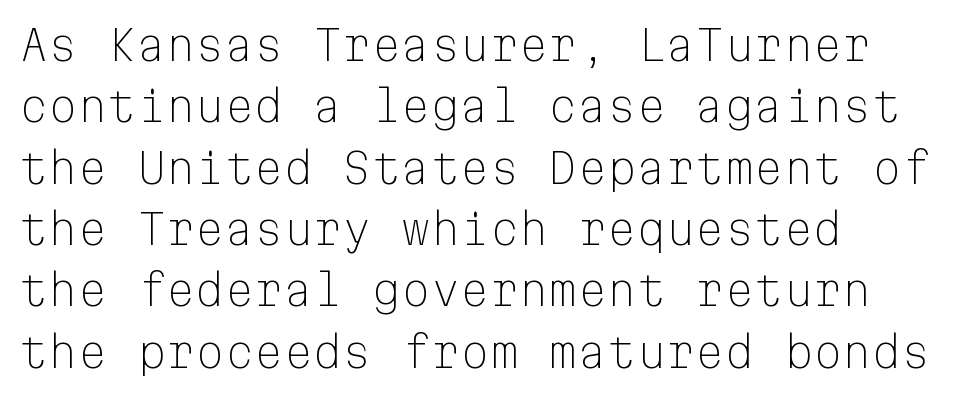
The lettering holds an erect, upright posture throughout. Honestly, the row spacing looks completely unremarkable. The glyphs are unaccompanied by any horizontal stroke below them. Each line starts at the same left margin while the right side varies. Stroke thickness stays within the range of a standard reading face or lighter. The face used here is monospaced, like something from a code editor.
